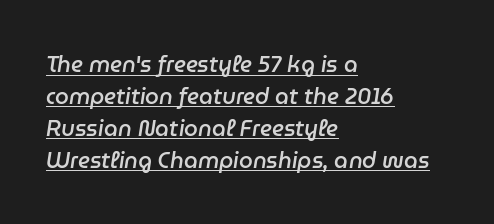
{"italic": "yes", "lean": "right", "slant_degrees": 9, "bold": "semi", "underline": "yes", "align": "left", "line_spacing": "normal", "line_spacing_ratio": 1.45, "letter_spacing": "normal", "letter_spacing_em": 0.0, "glyph_px": 22}
